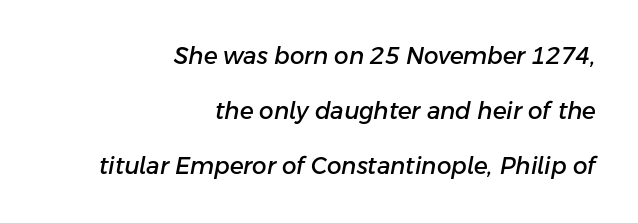
The rendering anchors every line to the right-hand side. The space beneath each line is pristine and unruled. Airy leading. The face used here has a pronounced slope to its letters.
